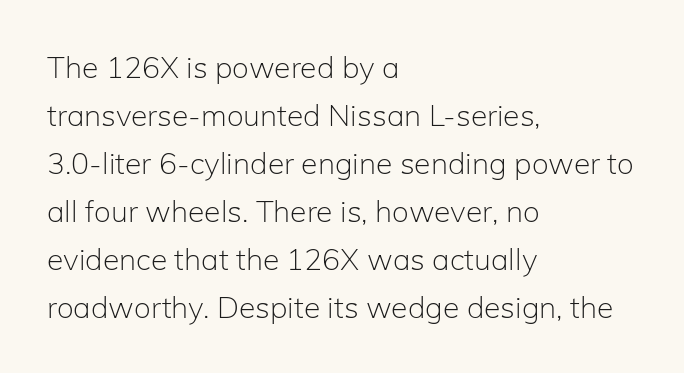
The image shows 30 px light sans-serif type, upright; set left-aligned, normal line spacing (1.6x), normal letter spacing, not underlined; low stroke contrast and a medium x-height.
